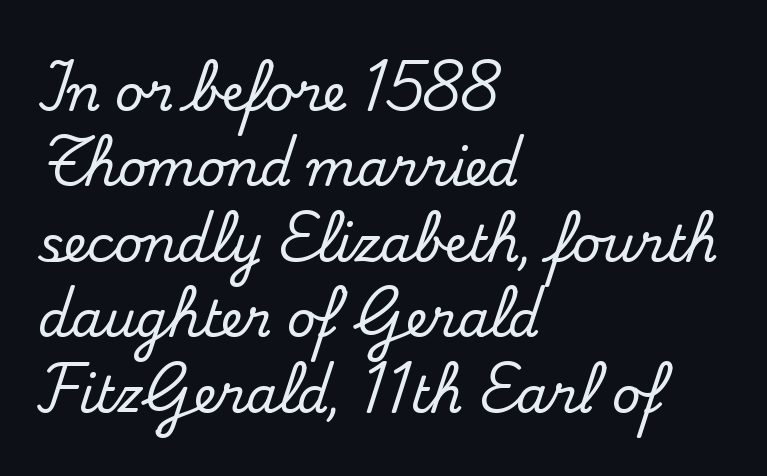
The face used here is proportionally spaced, like ordinary book or web type. Typeset ragged right — the left edge is the straight one. Underlining? Definitely not there. Characters follow at the spacing the type designer built in.
